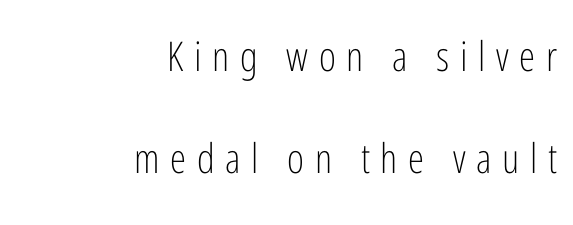
Rows of type keep a wide berth in the vertical direction. Nobody drew a line under any word here. These lines were composed using upright roman letters. Line ends are locked; line starts wander. Students, note that the glyphs here are deliberately spaced far apart.
